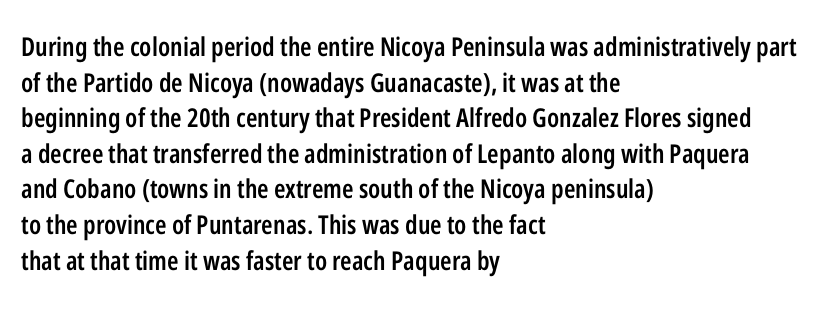
Q: Is the text bold? A: Semi-bold.
Q: Is the text italic (slanted)? A: No, it is upright.
Q: Is the text underlined? A: No.
Q: How is the paragraph aligned? A: Left-aligned.
Q: Is the spacing between letters normal or unusually wide? A: Normal.
Q: Is the spacing between lines tight, normal or loose? A: Normal.
